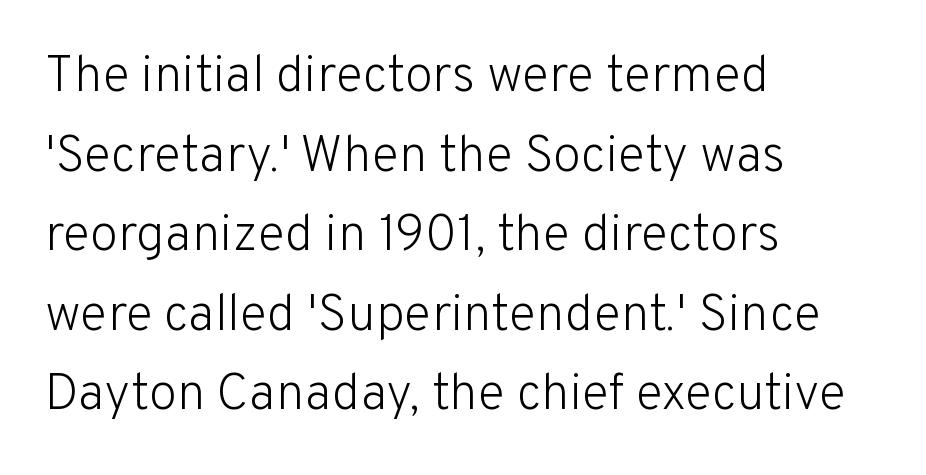
The image shows 51 px light sans-serif type, upright; set left-aligned, normal line spacing (1.56x), normal letter spacing, not underlined; low stroke contrast and a medium x-height.
